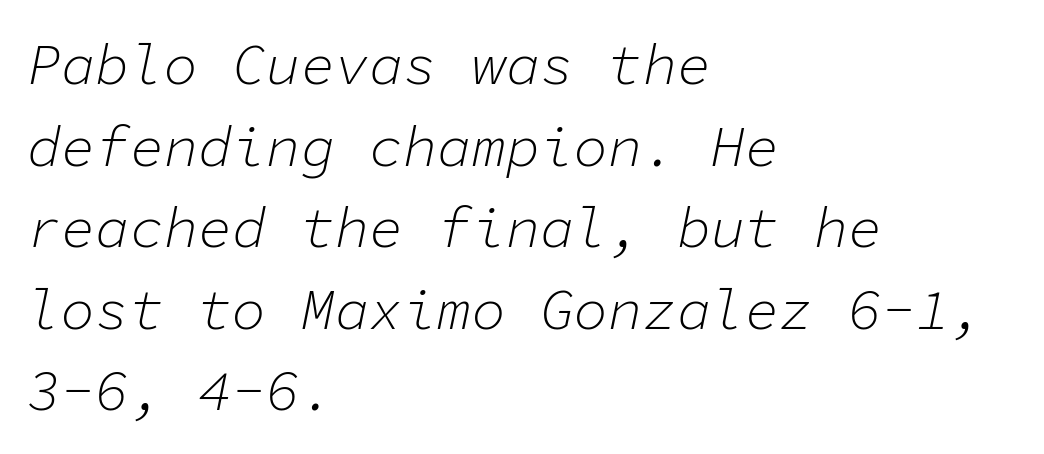
The paragraph shown leans on its left margin. One glance says typical: line gaps are just what's usual. Default kerning and tracking; the words read as compact shapes. A light-to-regular cut is what we see here.
